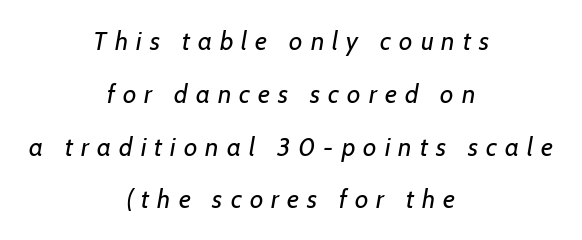
Q: Is the text bold? A: No.
Q: Is the text underlined? A: No.
Q: How is the paragraph aligned? A: Centered.
Q: Is the spacing between letters normal or unusually wide? A: Unusually wide.
Q: Is the spacing between lines tight, normal or loose? A: Loose.
